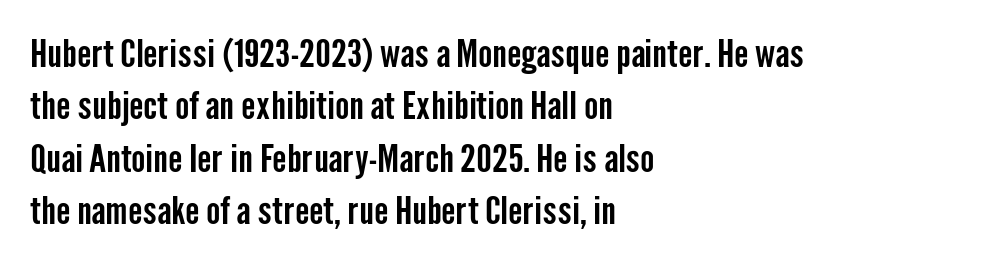
Q: Is the text italic (slanted)? A: No, it is upright.
Q: Is the typeface a serif or a sans-serif typeface? A: Sans-serif.
Q: Is the text underlined? A: No.
Q: How is the paragraph aligned? A: Left-aligned.
Q: Is the spacing between letters normal or unusually wide? A: Normal.
Q: Is the spacing between lines tight, normal or loose? A: Normal.
Q: Width (condensed, normal, or wide)? A: Condensed.
Q: Stroke contrast? A: Low.
Q: x-height? A: Medium.
Q: Monospaced? A: No.
